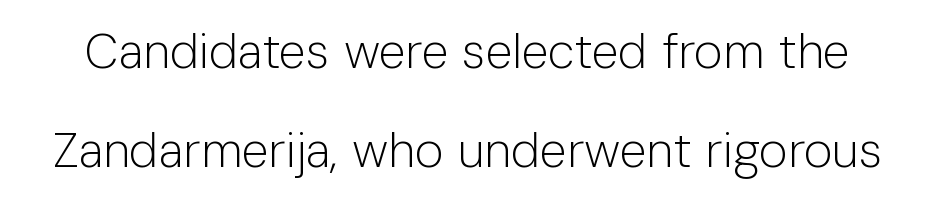
Q: Is the text bold? A: No.
Q: Is the text italic (slanted)? A: No, it is upright.
Q: Is the typeface a serif or a sans-serif typeface? A: Sans-serif.
Q: Is the text underlined? A: No.
Q: Is the spacing between letters normal or unusually wide? A: Normal.
Q: Is the spacing between lines tight, normal or loose? A: Loose.
Q: Width (condensed, normal, or wide)? A: Normal.
Q: Stroke contrast? A: Low.
Q: x-height? A: Medium.
Q: Monospaced? A: No.
